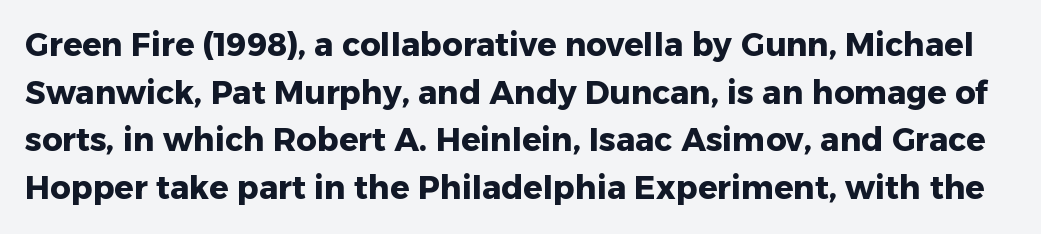
The image shows 32 px heavy sans-serif type, upright; set normal line spacing (1.49x), normal letter spacing, not underlined; low stroke contrast and a medium x-height.
